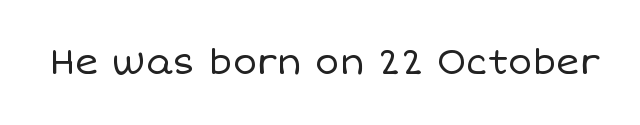
Tracking here is standard; glyphs follow each other at the usual distance. No italicization has been applied; the sample stays upright. You could not count columns in this text — the font is proportionally spaced. The cut favours lightness, reaching ordinary text weight at its darkest.
